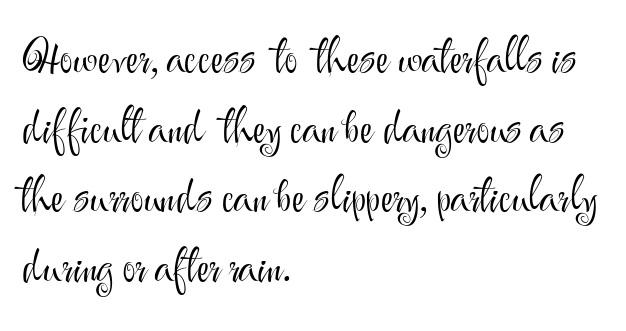
{"serif": "no", "bold": "no", "weight": "light", "width": "normal", "stroke_contrast": "medium", "x_height": "small", "monospaced": "no", "underline": "no", "align": "left", "line_spacing": "normal", "line_spacing_ratio": 1.55, "letter_spacing": "normal", "letter_spacing_em": 0.0, "glyph_px": 45}
